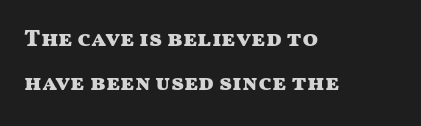
The image shows 23 px bold type, upright; set left-aligned, loose line spacing (1.93x), normal letter spacing, not underlined.
